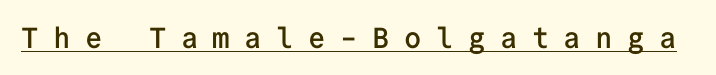
The image shows 29 px semibold sans-serif type, upright, monospaced; set unusually wide letter spacing (+0.5 em), underlined; low stroke contrast and a medium x-height.
